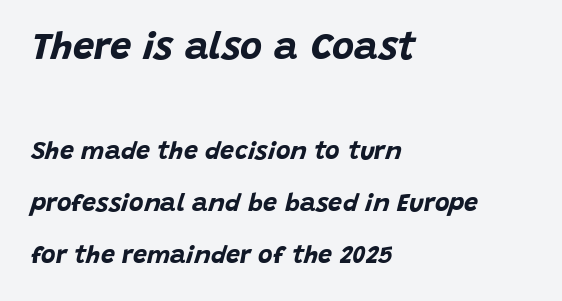
Compare the two chunks: the upper has the greater cap height. The rendering uses a bold face; every stroke is thick and dark. All the whitespace from short lines collects on the right. The passage shown stacks its lines with a broad gap. Quick note: underline off.
